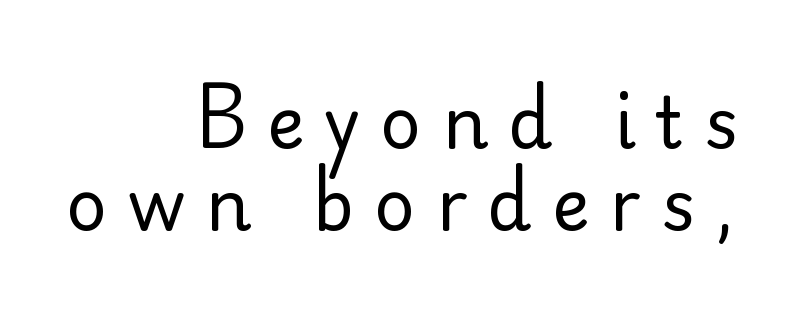
Q: Is the text bold? A: No.
Q: Is the text italic (slanted)? A: No, it is upright.
Q: Is the typeface a serif or a sans-serif typeface? A: Sans-serif.
Q: Is the text underlined? A: No.
Q: How is the paragraph aligned? A: Right-aligned.
Q: Is the spacing between letters normal or unusually wide? A: Unusually wide.
Q: Is the spacing between lines tight, normal or loose? A: Tight.
Q: Width (condensed, normal, or wide)? A: Normal.
Q: Stroke contrast? A: Low.
Q: x-height? A: Small.
Q: Monospaced? A: No.
